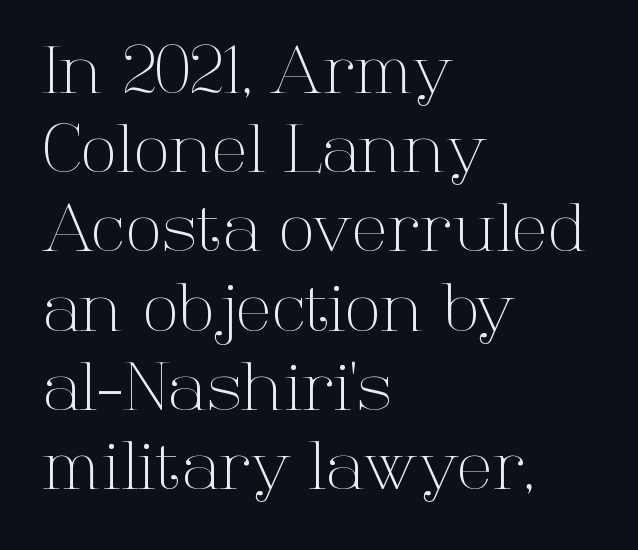
Plain, unruled lines of type. These lines were composed using upright roman letters. Each stroke keeps to a modest, everyday thickness or less. Varying glyph widths throughout — classic text-font behaviour.
